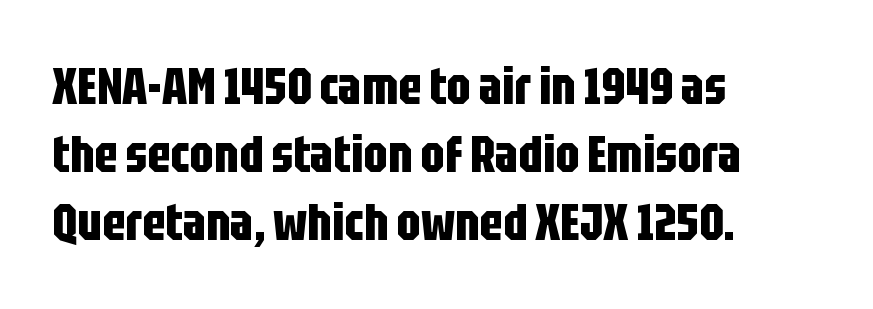
Q: Is the text bold? A: Yes.
Q: Is the text italic (slanted)? A: No, it is upright.
Q: Is the typeface a serif or a sans-serif typeface? A: Sans-serif.
Q: Is the text underlined? A: No.
Q: How is the paragraph aligned? A: Left-aligned.
Q: Is the spacing between letters normal or unusually wide? A: Normal.
Q: Is the spacing between lines tight, normal or loose? A: Normal.
Q: Width (condensed, normal, or wide)? A: Condensed.
Q: Stroke contrast? A: Low.
Q: x-height? A: Large.
Q: Monospaced? A: No.
